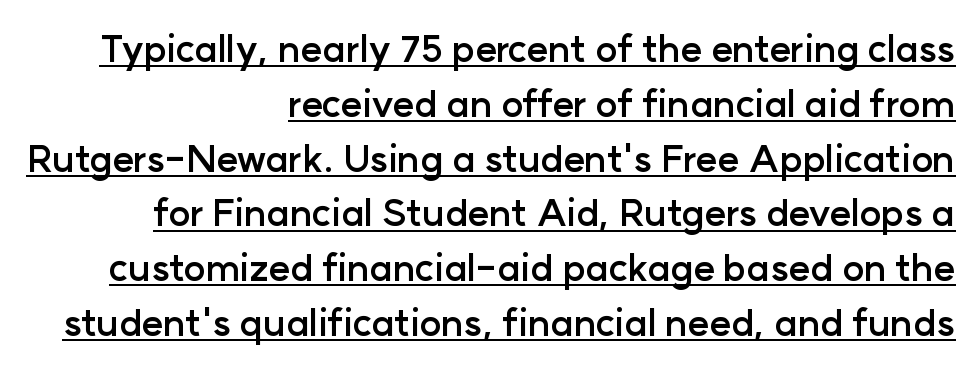
Q: Is the text bold? A: Yes.
Q: Is the text italic (slanted)? A: No, it is upright.
Q: Is the typeface a serif or a sans-serif typeface? A: Sans-serif.
Q: Is the text underlined? A: Yes.
Q: How is the paragraph aligned? A: Right-aligned.
Q: Is the spacing between letters normal or unusually wide? A: Normal.
Q: Is the spacing between lines tight, normal or loose? A: Normal.
Q: Width (condensed, normal, or wide)? A: Normal.
Q: Stroke contrast? A: Low.
Q: x-height? A: Medium.
Q: Monospaced? A: No.
